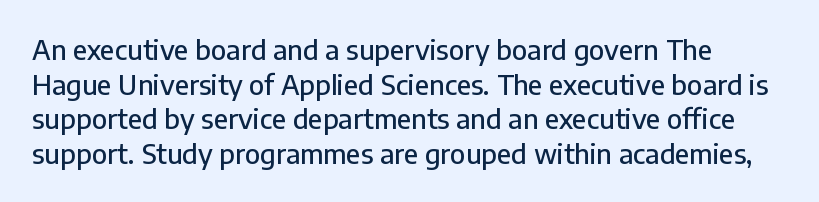
The image shows 27 px text type, upright; set normal line spacing (1.28x), normal letter spacing, not underlined.
